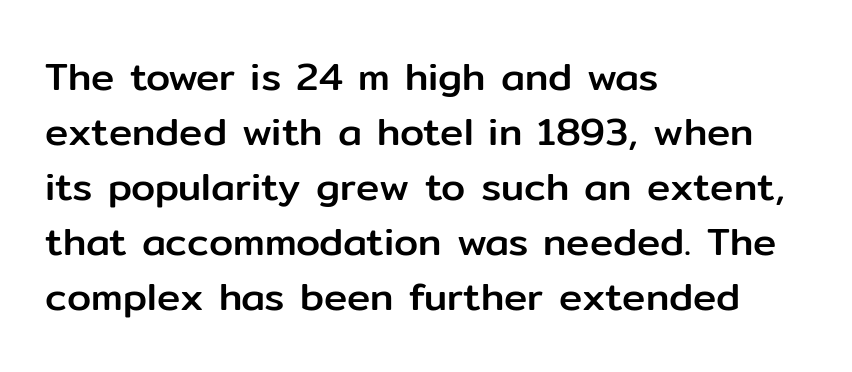
Q: Is the text italic (slanted)? A: No, it is upright.
Q: Is the typeface a serif or a sans-serif typeface? A: Sans-serif.
Q: Is the text underlined? A: No.
Q: How is the paragraph aligned? A: Left-aligned.
Q: Is the spacing between letters normal or unusually wide? A: Normal.
Q: Is the spacing between lines tight, normal or loose? A: Normal.
Q: Width (condensed, normal, or wide)? A: Normal.
Q: Stroke contrast? A: Low.
Q: x-height? A: Medium.
Q: Monospaced? A: No.
